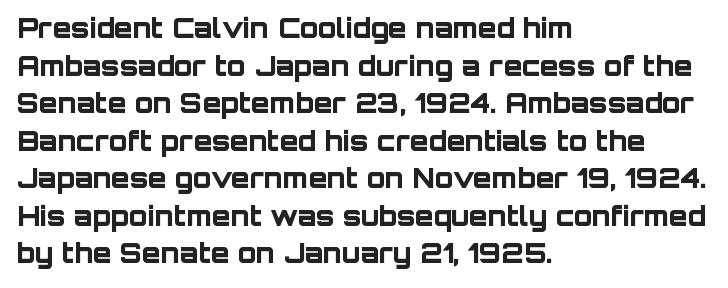
{"italic": "no", "bold": "yes", "underline": "no", "align": "left", "line_spacing": "normal", "line_spacing_ratio": 1.39, "letter_spacing": "normal", "letter_spacing_em": 0.0, "glyph_px": 27}
